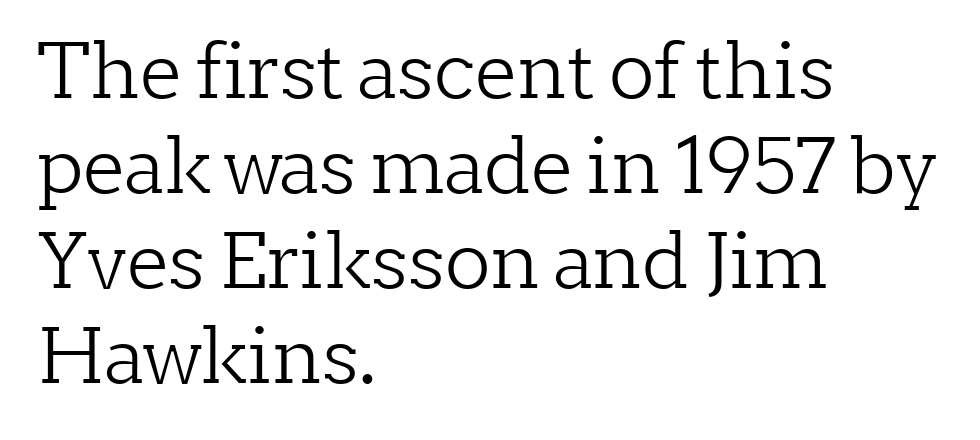
Q: Is the text bold? A: No.
Q: Is the text italic (slanted)? A: No, it is upright.
Q: Is the typeface a serif or a sans-serif typeface? A: Serif.
Q: Is the text underlined? A: No.
Q: How is the paragraph aligned? A: Left-aligned.
Q: Is the spacing between letters normal or unusually wide? A: Normal.
Q: Is the spacing between lines tight, normal or loose? A: Normal.
Q: Width (condensed, normal, or wide)? A: Normal.
Q: Stroke contrast? A: Low.
Q: x-height? A: Medium.
Q: Monospaced? A: No.
